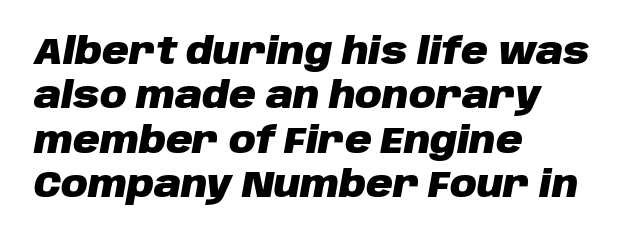
Q: Is the text bold? A: Yes.
Q: Is the text italic (slanted)? A: Yes, it leans right by about 10 degrees.
Q: Is the text underlined? A: No.
Q: How is the paragraph aligned? A: Left-aligned.
Q: Is the spacing between letters normal or unusually wide? A: Normal.
Q: Width (condensed, normal, or wide)? A: Normal.
Q: Stroke contrast? A: Low.
Q: x-height? A: Large.
Q: Monospaced? A: No.
